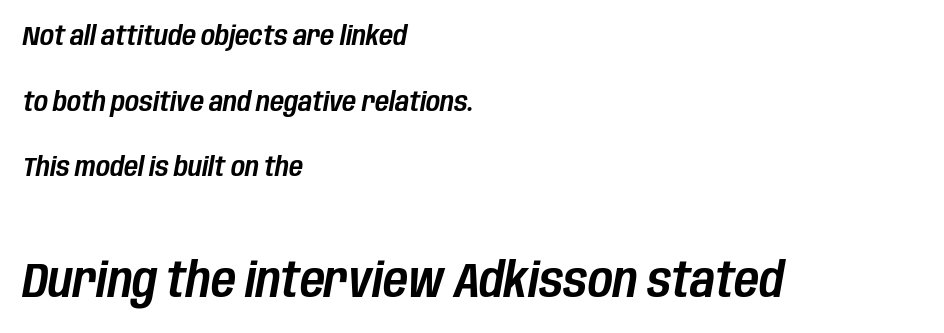
Q: Is the text italic (slanted)? A: Yes, it leans right by about 10 degrees.
Q: Is the text underlined? A: No.
Q: How is the paragraph aligned? A: Left-aligned.
Q: Is the spacing between letters normal or unusually wide? A: Normal.
Q: Is the spacing between lines tight, normal or loose? A: Loose.
Q: Which block of text is set in a larger size, the first (top) or the second (bottom)? A: The second (bottom) one.
Q: Width (condensed, normal, or wide)? A: Condensed.
Q: Stroke contrast? A: Low.
Q: x-height? A: Large.
Q: Monospaced? A: No.
